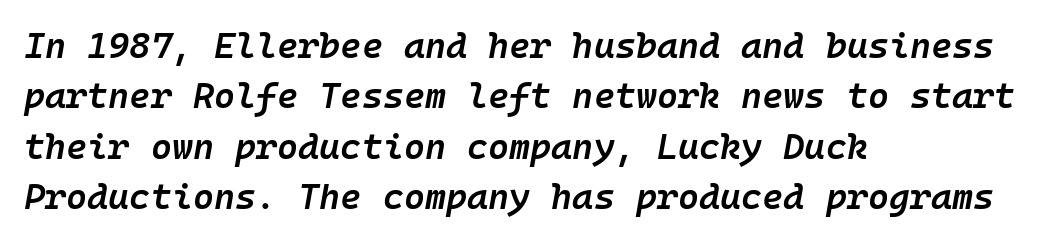
{"italic": "yes", "lean": "right", "slant_degrees": 10, "bold": "semi", "weight": "semibold", "width": "normal", "stroke_contrast": "low", "x_height": "medium", "monospaced": "yes", "underline": "no", "align": "left", "line_spacing": "normal", "line_spacing_ratio": 1.4, "letter_spacing": "normal", "letter_spacing_em": 0.0, "glyph_px": 36}
